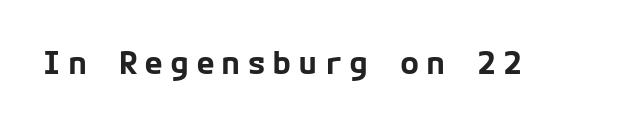
The glyphs are unaccompanied by any horizontal stroke below them. What kind of face is this? One without serifs — a sans. The passage shown is emphatically bold. Compared with typical body copy, the letter spacing here is much looser.
